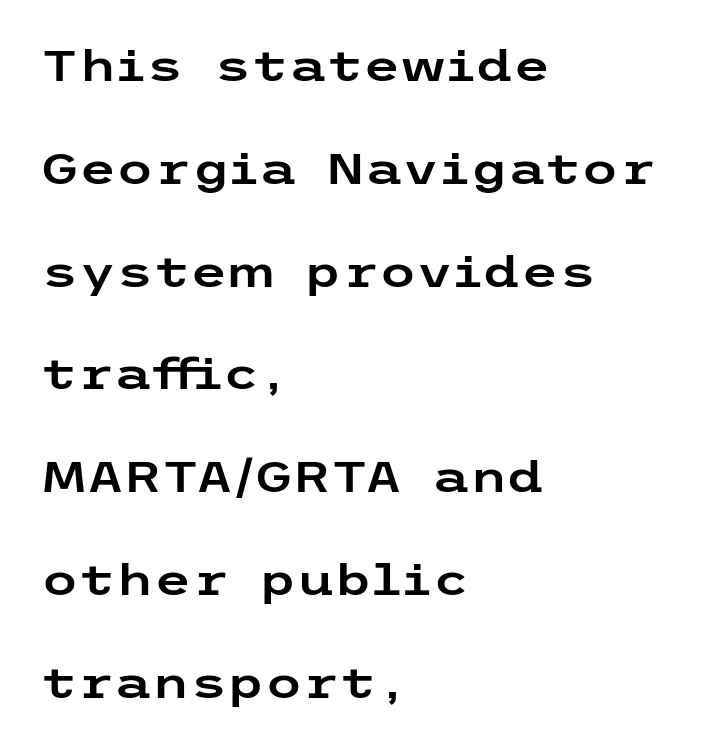
Students, observe: this is what heavily led, spacious text looks like. The horizontal fit of the characters is conventional and even. Every row of glyphs begins at an identical x-position on the left. Classification — sans serif. The specimen reads as upright at a glance. The area under the type is left untouched.
